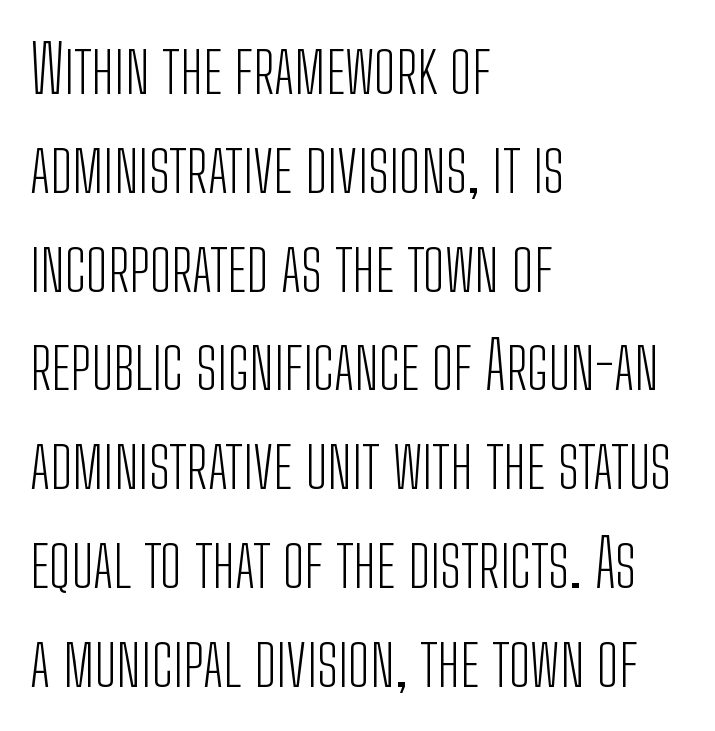
The image shows 65 px light, condensed sans-serif type, upright; set left-aligned, normal line spacing (1.52x), normal letter spacing, not underlined; low stroke contrast and a medium x-height.
